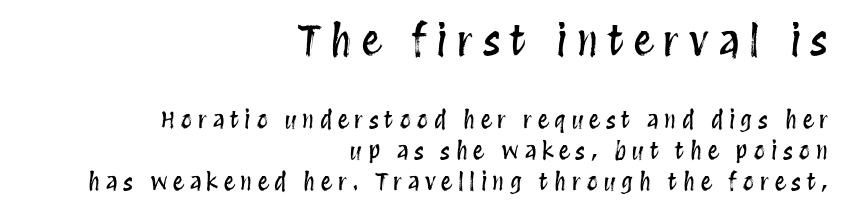
The image shows 41 px condensed type, upright; set right-aligned, normal line spacing (1.36x), unusually wide letter spacing (+0.24 em), not underlined; the first (top) block is 1.78x larger; medium stroke contrast and a large x-height.
